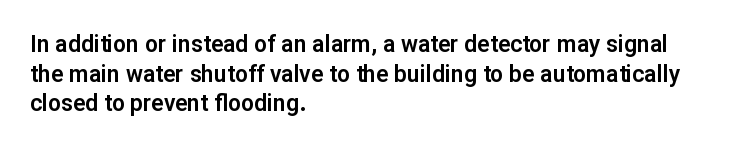
{"italic": "no", "underline": "no", "align": "left", "line_spacing": "normal", "line_spacing_ratio": 1.29, "letter_spacing": "normal", "letter_spacing_em": 0.0, "glyph_px": 23}
